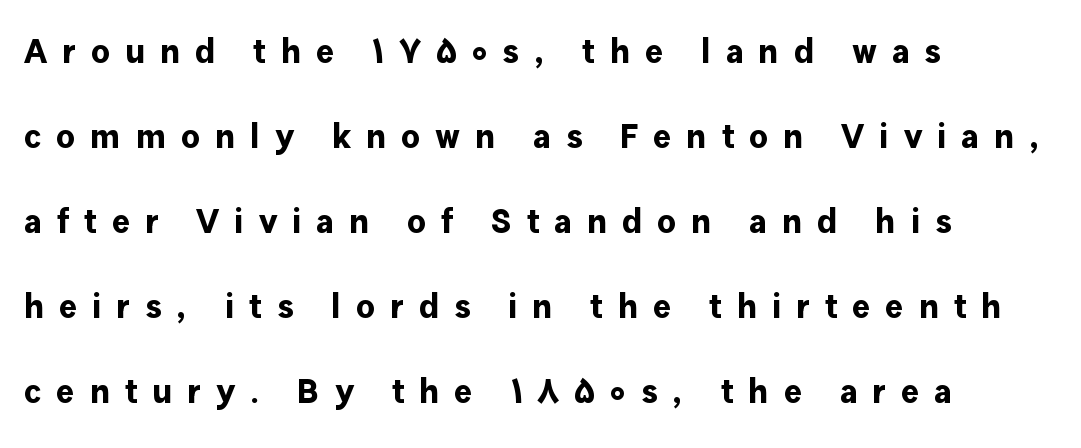
{"serif": "no", "italic": "no", "bold": "yes", "weight": "bold", "width": "normal", "stroke_contrast": "low", "x_height": "medium", "monospaced": "no", "underline": "no", "align": "left", "line_spacing": "loose", "line_spacing_ratio": 2.5, "letter_spacing": "wide", "letter_spacing_em": 0.44, "glyph_px": 34}
